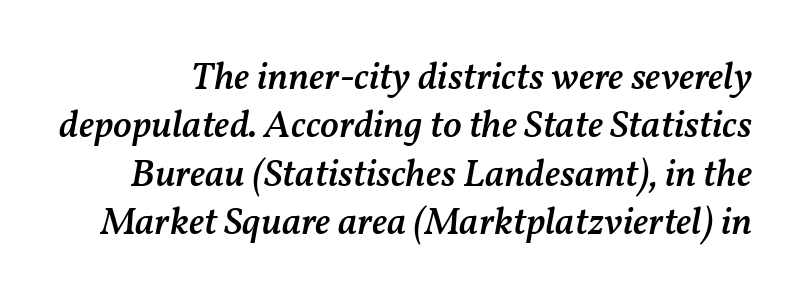
The image shows 39 px semibold type, italic (leaning right); set line spacing 1.24x, normal letter spacing, not underlined; medium stroke contrast and a medium x-height.
